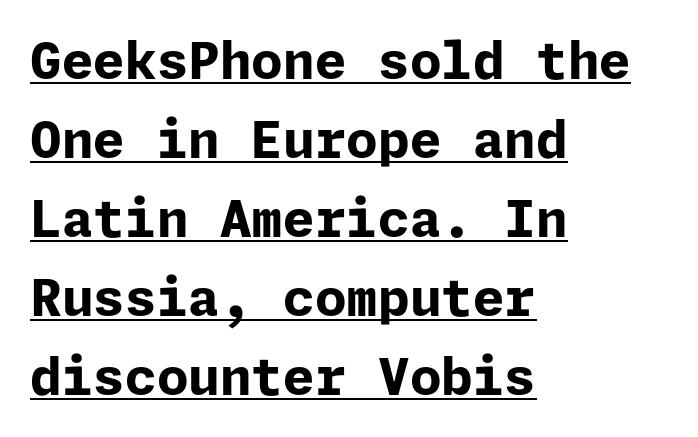
Q: Is the text bold? A: Yes.
Q: Is the text italic (slanted)? A: No, it is upright.
Q: Is the typeface a serif or a sans-serif typeface? A: Sans-serif.
Q: Is the text underlined? A: Yes.
Q: How is the paragraph aligned? A: Left-aligned.
Q: Is the spacing between letters normal or unusually wide? A: Normal.
Q: Is the spacing between lines tight, normal or loose? A: Normal.
Q: Width (condensed, normal, or wide)? A: Normal.
Q: Stroke contrast? A: Low.
Q: x-height? A: Medium.
